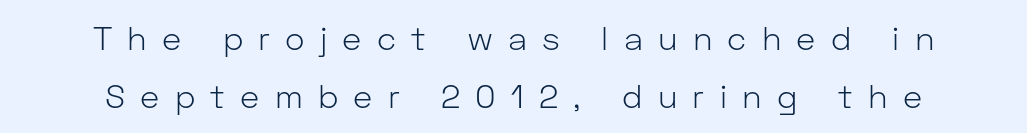
The paragraph has two soft edges and a firm central axis. These glyphs show unthickened strokes, regular width or finer. The letters are spread apart with noticeably loose tracking. Font category for this specimen: sans-serif. Posture: upright roman.
